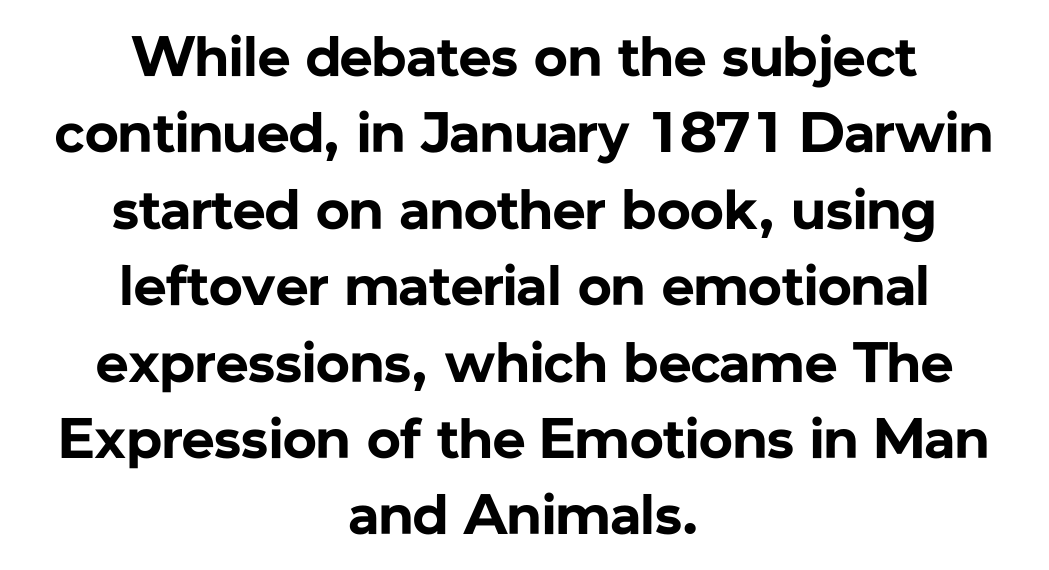
The image shows 57 px bold sans-serif type, upright; set centered, normal line spacing (1.34x), normal letter spacing, not underlined; low stroke contrast and a medium x-height.
